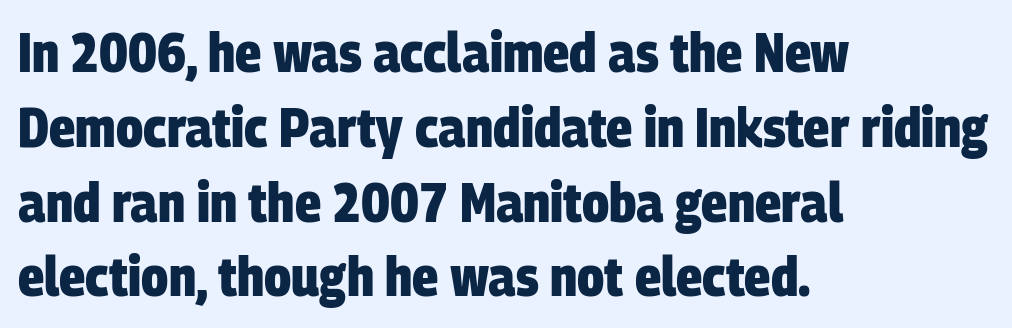
{"serif": "no", "bold": "yes", "weight": "heavy", "width": "condensed", "stroke_contrast": "low", "x_height": "large", "monospaced": "no", "underline": "no", "align": "left", "line_spacing": "normal", "line_spacing_ratio": 1.36, "letter_spacing": "normal", "letter_spacing_em": 0.0, "glyph_px": 55}
